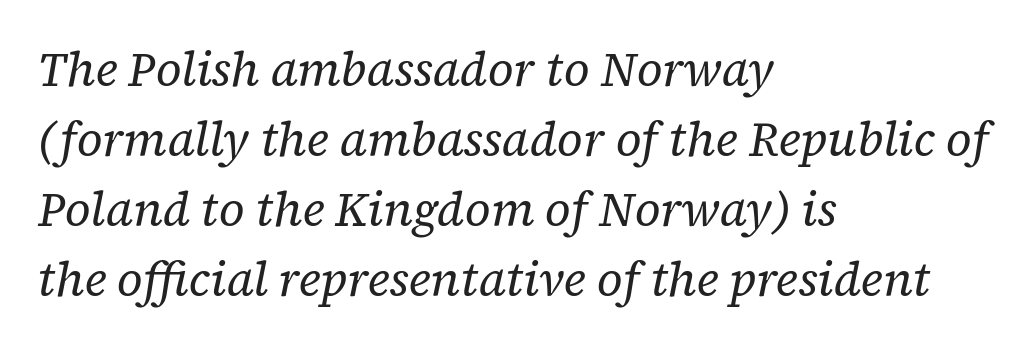
You could not count columns in this text — the font is proportionally spaced. Reading down the block, your eye returns to a fixed left position each line. The designer went with a serif here, giving each stem small feet. Observe the ordinary spacing: letters are neighbours, not strangers. The passage shown is not underscored anywhere.
